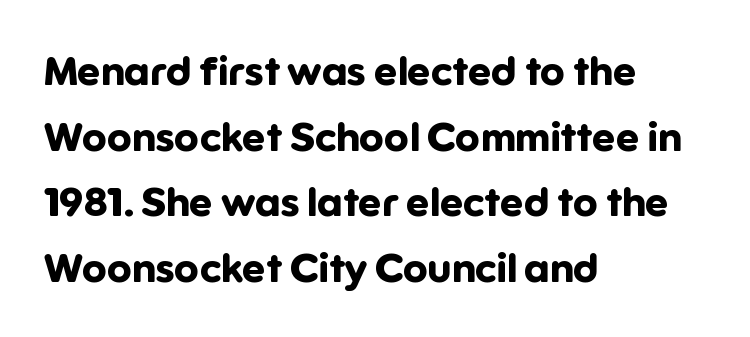
Q: Is the text bold? A: Yes.
Q: Is the text italic (slanted)? A: No, it is upright.
Q: Is the typeface a serif or a sans-serif typeface? A: Sans-serif.
Q: Is the text underlined? A: No.
Q: How is the paragraph aligned? A: Left-aligned.
Q: Is the spacing between letters normal or unusually wide? A: Normal.
Q: Is the spacing between lines tight, normal or loose? A: Normal.
Q: Width (condensed, normal, or wide)? A: Normal.
Q: Stroke contrast? A: Low.
Q: x-height? A: Medium.
Q: Monospaced? A: No.
